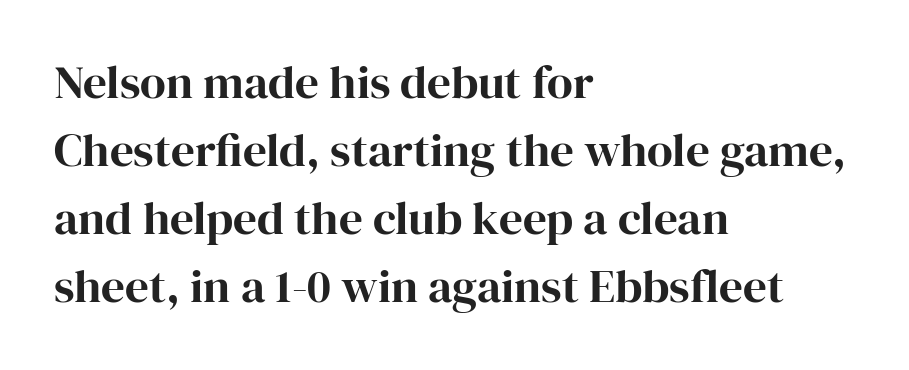
{"serif": "yes", "italic": "no", "width": "normal", "stroke_contrast": "high", "x_height": "medium", "monospaced": "no", "underline": "no", "align": "left", "line_spacing": "normal", "line_spacing_ratio": 1.45, "letter_spacing": "normal", "letter_spacing_em": 0.0, "glyph_px": 47}
